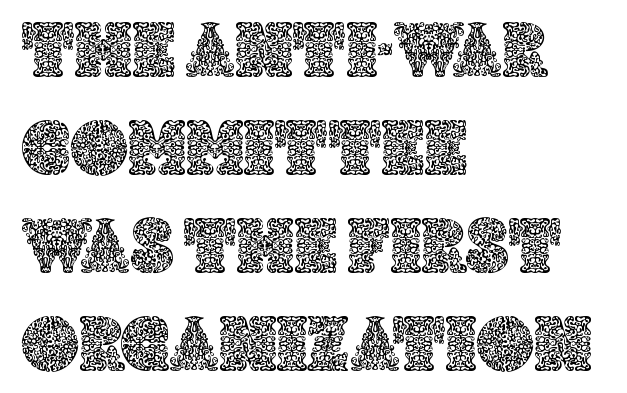
{"italic": "no", "width": "normal", "x_height": "large", "monospaced": "no", "underline": "no", "align": "left", "line_spacing_ratio": 1.24, "letter_spacing": "normal", "letter_spacing_em": 0.0, "glyph_px": 79}
